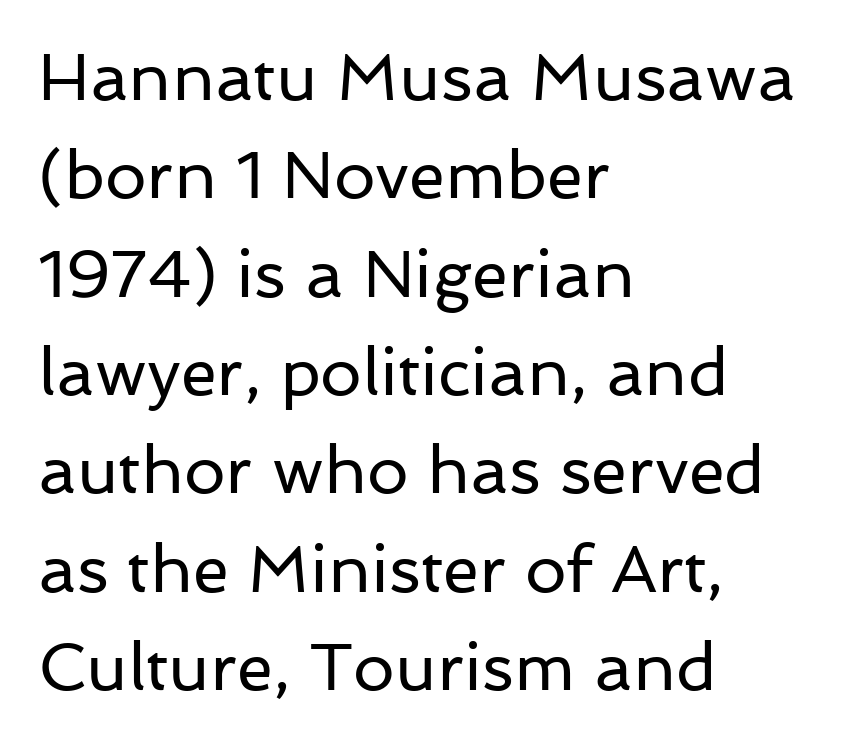
The image shows 66 px regular-weight sans-serif type, upright; set left-aligned, normal line spacing (1.49x), normal letter spacing, not underlined; low stroke contrast and a medium x-height.
